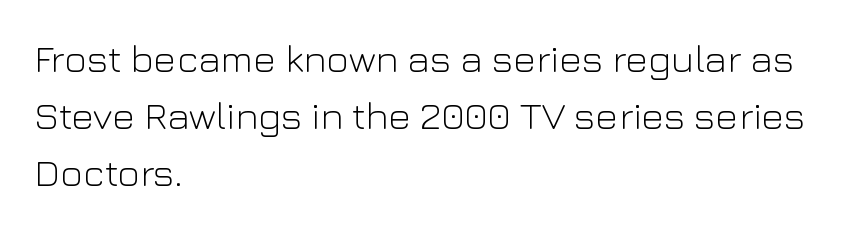
{"serif": "no", "italic": "no", "bold": "no", "weight": "light", "width": "normal", "stroke_contrast": "low", "x_height": "medium", "monospaced": "no", "underline": "no", "align": "left", "line_spacing": "normal", "line_spacing_ratio": 1.46, "letter_spacing": "normal", "letter_spacing_em": 0.0, "glyph_px": 39}
